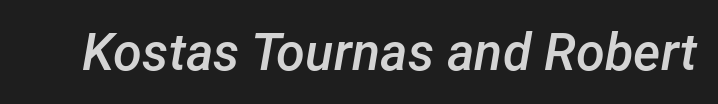
Q: Is the text bold? A: Semi-bold.
Q: Is the text italic (slanted)? A: Yes, it leans right by about 12 degrees.
Q: Is the text underlined? A: No.
Q: Is the spacing between letters normal or unusually wide? A: Normal.
Q: Width (condensed, normal, or wide)? A: Normal.
Q: Stroke contrast? A: Low.
Q: x-height? A: Medium.
Q: Monospaced? A: No.
